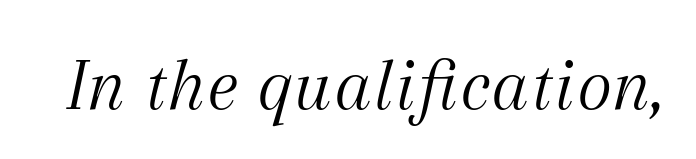
Designer's note — italics engaged. Does extra space separate the letters? No, they use regular spacing. No word sits above an underline. This sample has the flowing, uneven cadence of proportional lettering. Nothing heavy about these letters — not bold at all. The typeface chosen for these lines features serifs.
